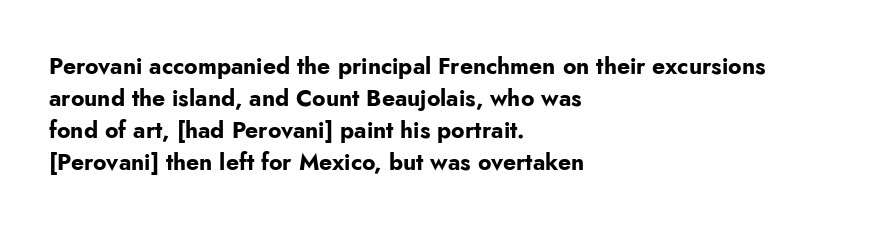
{"italic": "no", "bold": "yes", "underline": "no", "align": "left", "line_spacing": "normal", "line_spacing_ratio": 1.39, "letter_spacing": "normal", "letter_spacing_em": 0.0, "glyph_px": 23}
